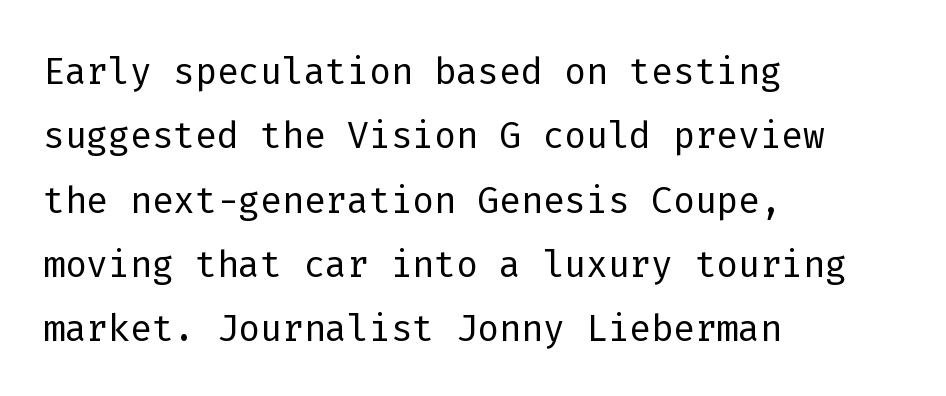
Characters follow at the spacing the type designer built in. The paragraph shown leans on its left margin. Do the letters lean? They stand straight. Type style note: lacks serifs. The baseline area is clear.
